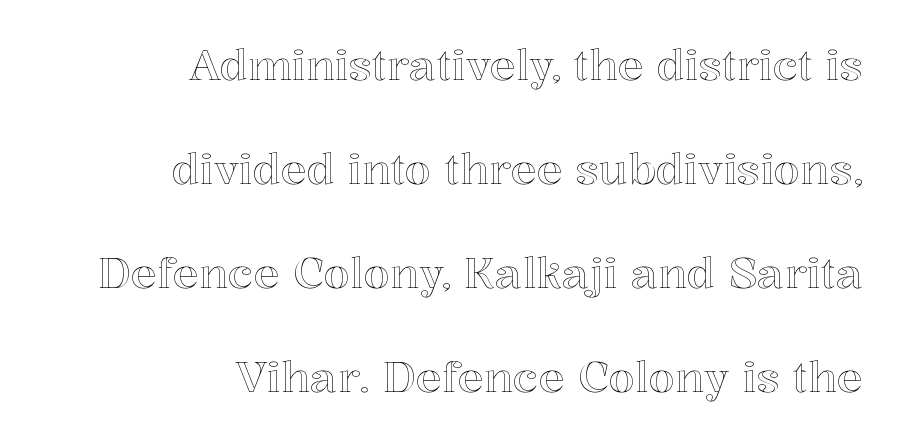
Q: Is the text italic (slanted)? A: No, it is upright.
Q: Is the text underlined? A: No.
Q: How is the paragraph aligned? A: Right-aligned.
Q: Is the spacing between letters normal or unusually wide? A: Normal.
Q: Is the spacing between lines tight, normal or loose? A: Loose.
Q: Width (condensed, normal, or wide)? A: Normal.
Q: x-height? A: Medium.
Q: Monospaced? A: No.
